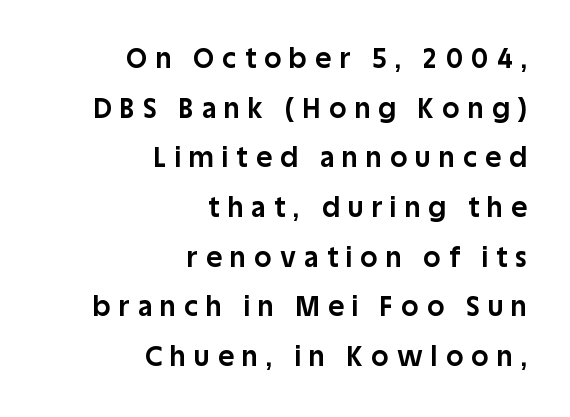
Q: Is the text bold? A: Yes.
Q: Is the text italic (slanted)? A: No, it is upright.
Q: Is the text underlined? A: No.
Q: How is the paragraph aligned? A: Right-aligned.
Q: Is the spacing between letters normal or unusually wide? A: Unusually wide.
